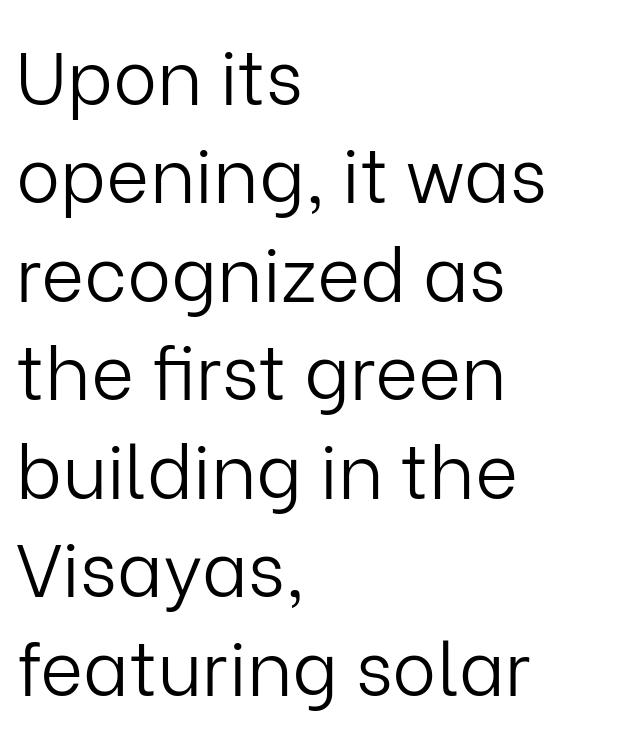
The image shows 74 px light sans-serif type, upright; set left-aligned, normal line spacing (1.33x), normal letter spacing, not underlined; low stroke contrast and a medium x-height.
